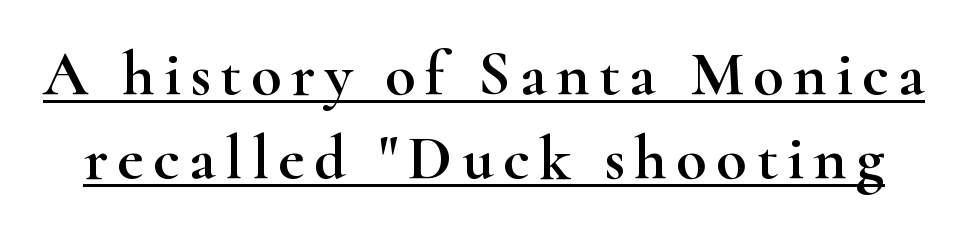
{"serif": "yes", "italic": "no", "width": "wide", "stroke_contrast": "high", "x_height": "small", "monospaced": "no", "underline": "yes", "line_spacing": "normal", "line_spacing_ratio": 1.34, "glyph_px": 63}
